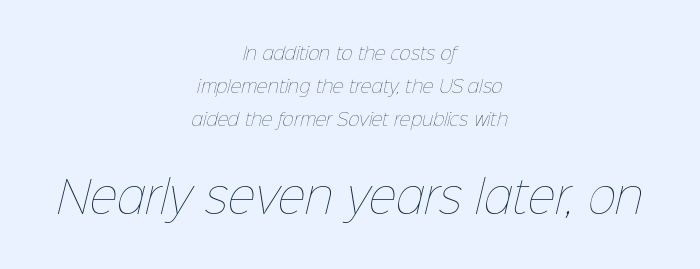
Horizontally, the lines are justified to the midpoint only. Do the characters align in a grid? No, the font is proportional. Airy leading. Standard letterfit; no display-style spreading of the glyphs. Size contrast runs from small at the top to large at the bottom. The zone under the glyphs is completely vacant.
